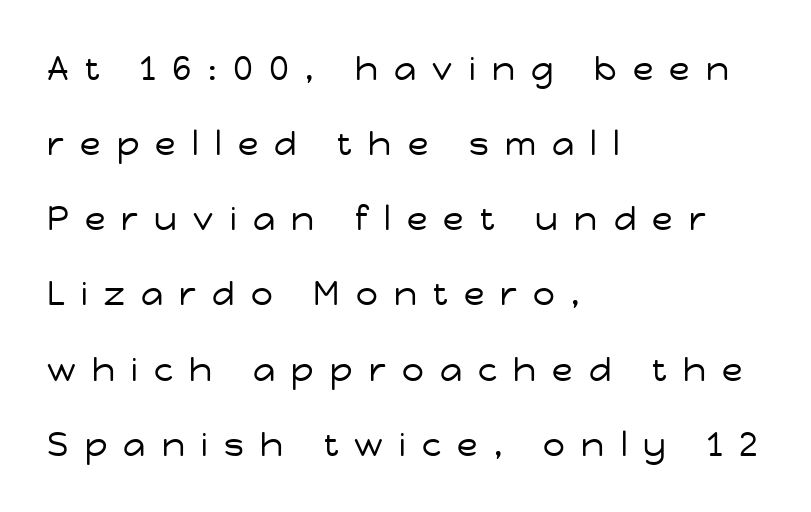
Nothing sits at the stroke ends, so this counts as sans-serif. The letterforms sit at book weight or below. The rendering uses natural spacing where letterforms have individual widths. The passage shown has open, widely tracked lettering throughout.
